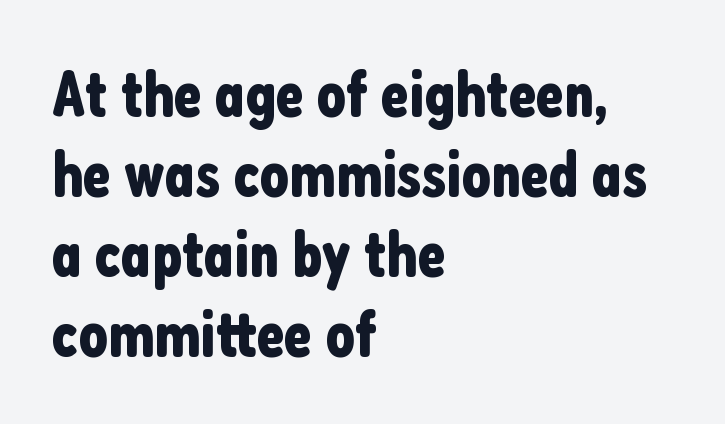
{"serif": "no", "italic": "no", "width": "condensed", "stroke_contrast": "low", "x_height": "medium", "monospaced": "no", "underline": "no", "align": "left", "line_spacing_ratio": 1.23, "letter_spacing": "normal", "letter_spacing_em": 0.0, "glyph_px": 65}
